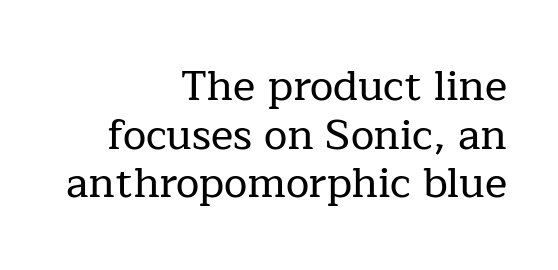
The image shows 42 px serif type, upright; set right-aligned, line spacing 1.16x, normal letter spacing, not underlined; low stroke contrast and a medium x-height.
